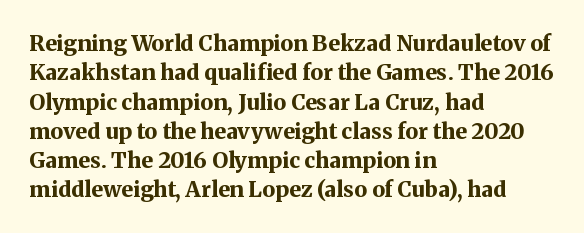
The image shows 22 px bold type, upright; set left-aligned, normal line spacing (1.33x), normal letter spacing, not underlined.
